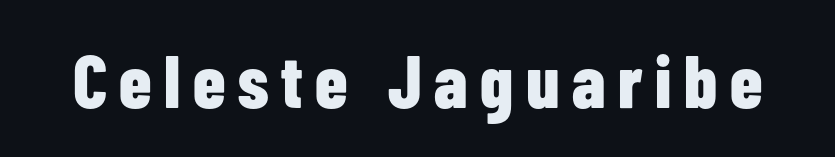
A sans-serif font was chosen for this passage. Students, this is bold: see how much ink each stroke carries. The letters advance in unequal steps, a hallmark of proportional type. Tall strokes in this sample are plumb rather than angled. Anything drawn beneath the words? Only blank space.
